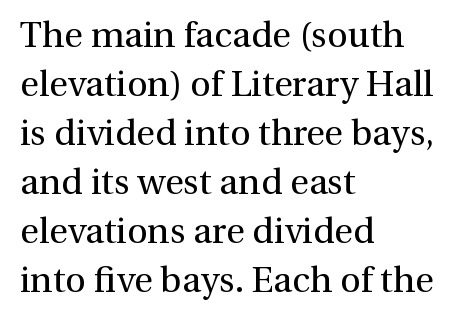
Looks like regular typesetting: each glyph gets only the width it needs. What's the leading like? Ordinary, nothing unusual. Check under the words: just untouched page. Upright lettering throughout. On a weight scale, this lands at 450 or below.
